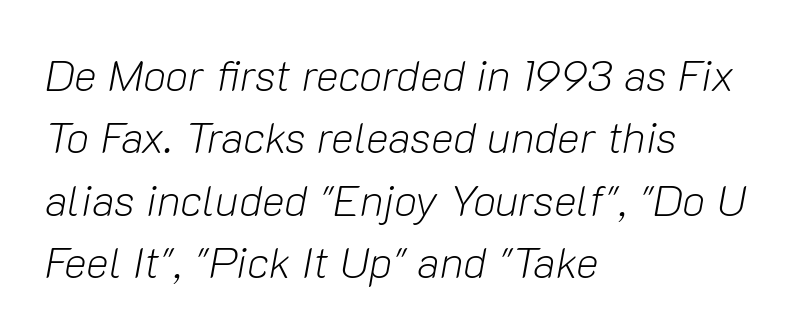
Q: Is the text bold? A: No.
Q: Is the text italic (slanted)? A: Yes, it leans right by about 10 degrees.
Q: Is the text underlined? A: No.
Q: How is the paragraph aligned? A: Left-aligned.
Q: Is the spacing between letters normal or unusually wide? A: Normal.
Q: Is the spacing between lines tight, normal or loose? A: Normal.
Q: Width (condensed, normal, or wide)? A: Normal.
Q: Stroke contrast? A: Low.
Q: x-height? A: Medium.
Q: Monospaced? A: No.
